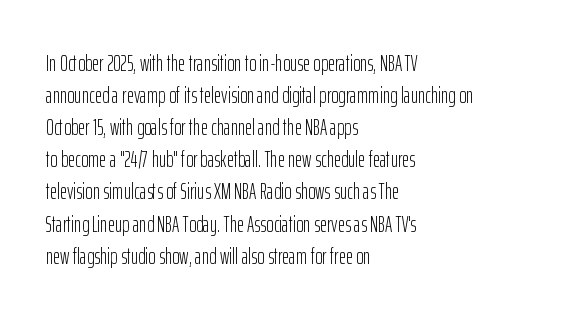
{"italic": "no", "bold": "no", "underline": "no", "align": "left", "line_spacing": "normal", "line_spacing_ratio": 1.46, "letter_spacing": "normal", "letter_spacing_em": 0.0, "glyph_px": 22}
